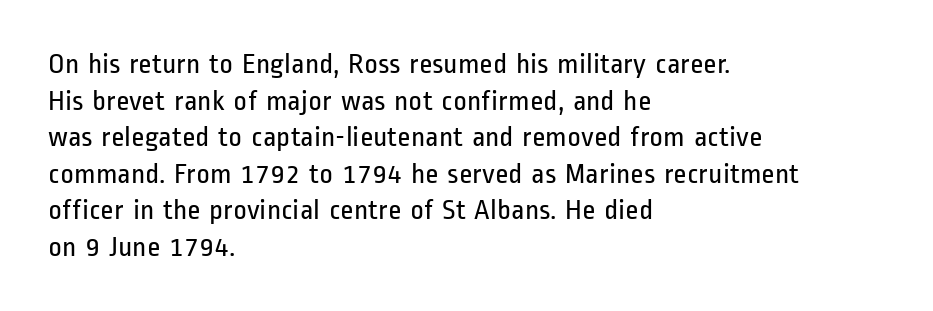
Each letter's strokes conclude bluntly, with no projecting serifs. Heaviness? Minimal to ordinary, like unemphasized prose. Spacing verdict: proportional, widths tailored to each character. Each line starts at the same left margin while the right side varies.
